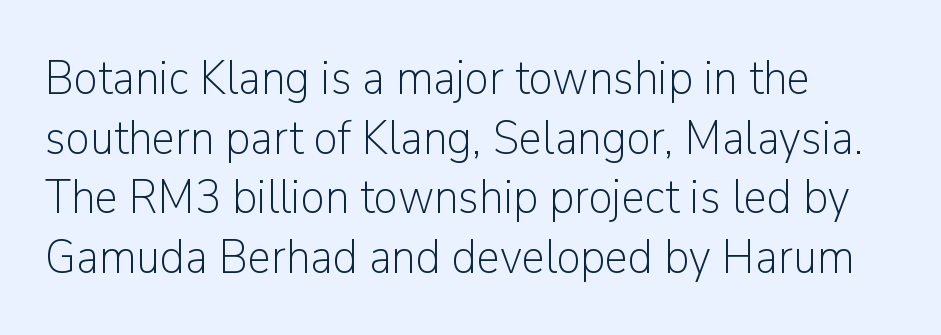
Compared with a centered layout, this one pins lines to the left instead. The line texture is even and compact thanks to regular tracking. You could not count columns in this text — the font is proportionally spaced. Clear beneath every line of the passage. The strokes are not fattened; the text isn't bold.
